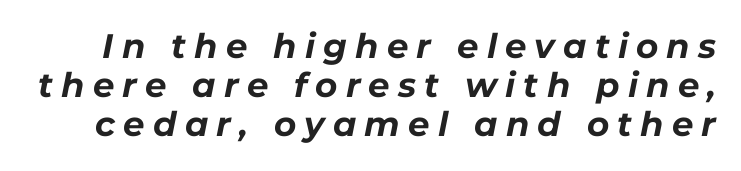
The tracking jumps out immediately: characters are airy and widely separated. Leading: reduced. This rendering features lettering with no underline. The lettering tilts uniformly, giving the passage an italic look. The glyphs have the mass of a bold cut.
